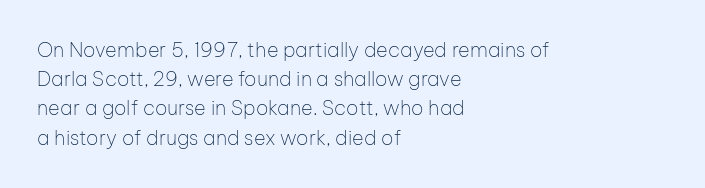
A normal amount of white space separates one row of letters from the next. The foot of each line stays bare and open. The ragged edge is on the right, which tells us the setting is flush left. This sample uses an upright cut, with every glyph sitting square on the baseline. No chunkiness to these letters — they're not bold. Does extra space separate the letters? No, they use regular spacing.
